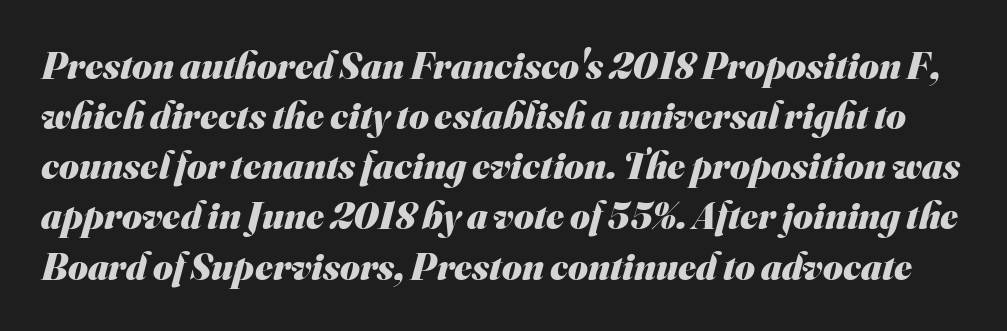
Q: Is the text bold? A: Yes.
Q: Is the typeface a serif or a sans-serif typeface? A: Sans-serif.
Q: Is the text underlined? A: No.
Q: Is the spacing between letters normal or unusually wide? A: Normal.
Q: Is the spacing between lines tight, normal or loose? A: Normal.
Q: Width (condensed, normal, or wide)? A: Normal.
Q: Stroke contrast? A: Medium.
Q: x-height? A: Small.
Q: Monospaced? A: No.
